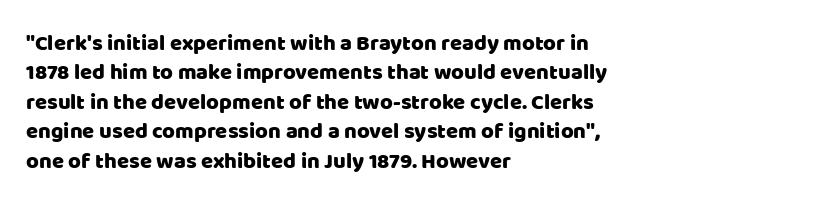
The image shows 22 px text type, upright; set left-aligned, normal line spacing (1.34x), normal letter spacing, not underlined.
